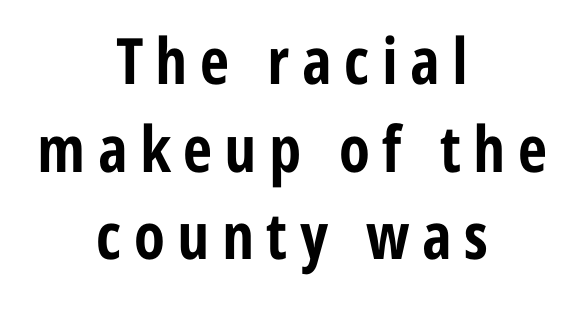
The image shows 64 px bold, condensed sans-serif type, upright; set centered, normal line spacing (1.37x), not underlined; low stroke contrast and a medium x-height.
